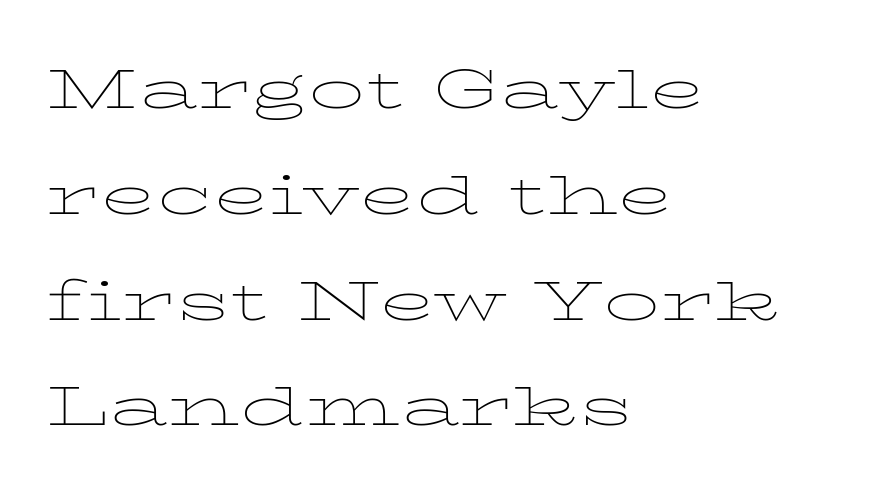
The image shows 74 px thin, wide type, upright; set left-aligned, normal line spacing (1.43x), normal letter spacing, not underlined; low stroke contrast and a medium x-height.
